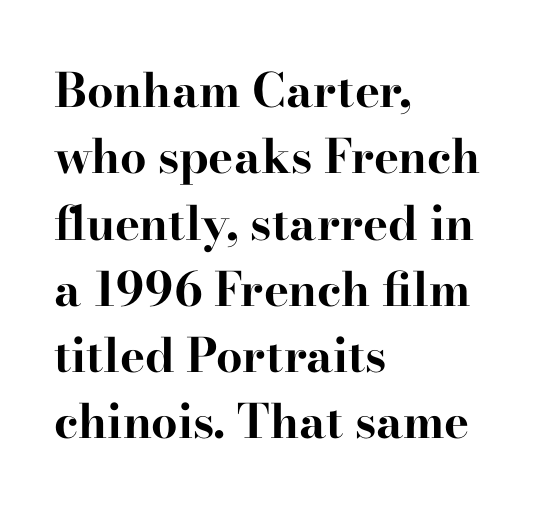
Upright lettering throughout. Honestly, the row spacing looks completely unremarkable. You could not count columns in this text — the font is proportionally spaced. This rendering leaves character spacing at its baseline value. Descenders are the only things crossing below the line.
